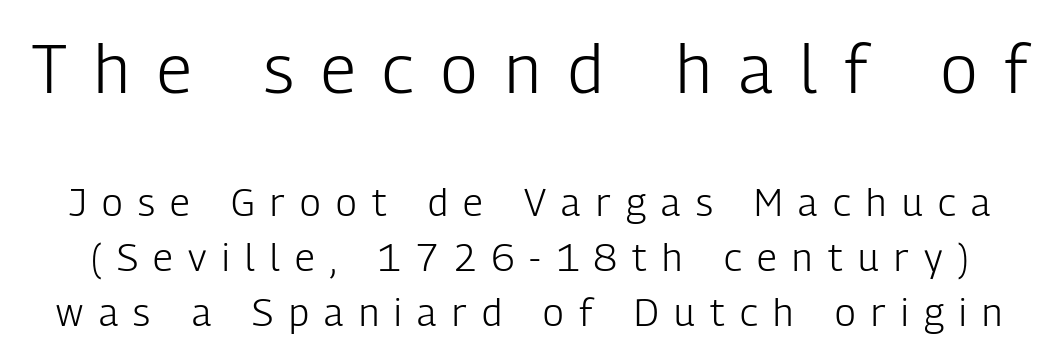
The typography opts for an upright posture over an oblique one. Bigger letters appear in the top chunk; the bottom chunk is reduced. The text was rendered using a sans face with plain stroke endings. Do the characters align in a grid? No, the font is proportional. Nothing heavy about these letters — not bold at all.
